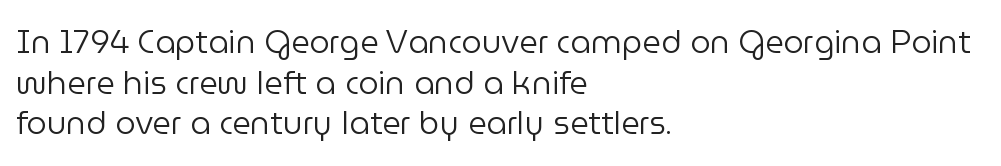
Q: Is the text bold? A: No.
Q: Is the text italic (slanted)? A: No, it is upright.
Q: Is the typeface a serif or a sans-serif typeface? A: Sans-serif.
Q: Is the text underlined? A: No.
Q: How is the paragraph aligned? A: Left-aligned.
Q: Is the spacing between letters normal or unusually wide? A: Normal.
Q: Is the spacing between lines tight, normal or loose? A: Normal.
Q: Width (condensed, normal, or wide)? A: Normal.
Q: Stroke contrast? A: Low.
Q: x-height? A: Medium.
Q: Monospaced? A: No.
